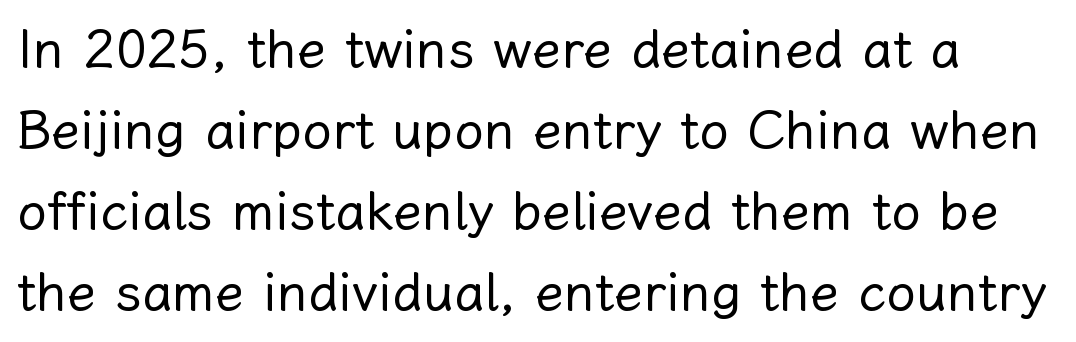
{"italic": "no", "bold": "no", "weight": "regular", "width": "normal", "stroke_contrast": "low", "x_height": "medium", "monospaced": "no", "underline": "no", "line_spacing": "normal", "line_spacing_ratio": 1.53, "letter_spacing": "normal", "letter_spacing_em": 0.0, "glyph_px": 53}
